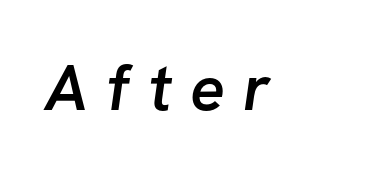
Each letter's strokes conclude bluntly, with no projecting serifs. Anything drawn beneath the words? Only blank space. Note the varied advance widths — an 'i' is clearly narrower than an 'm'. Is the type bold? Partly — it's a semibold, heavier than regular but not fully bold. Display-style spreading of the glyphs; the letterfit is very open.
